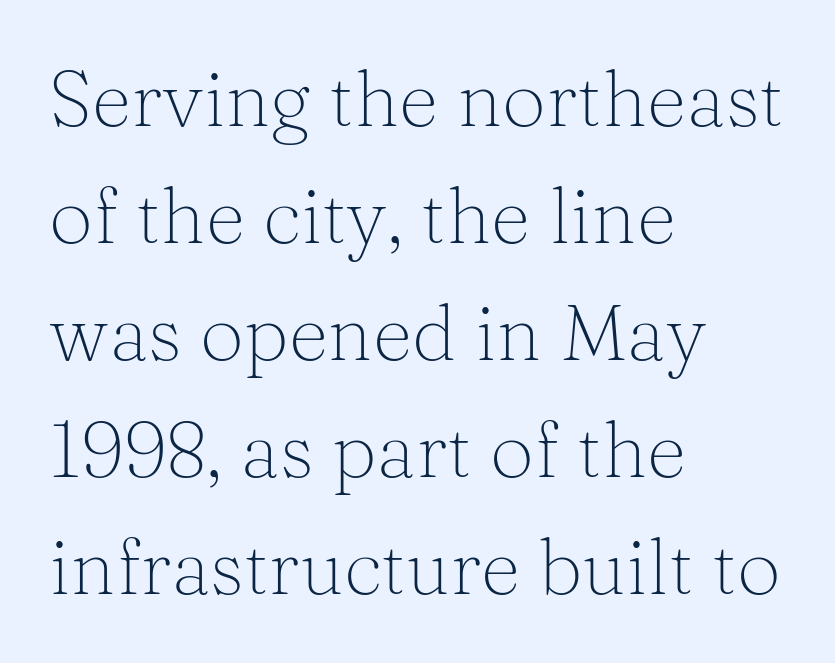
Q: Is the text bold? A: No.
Q: Is the text italic (slanted)? A: No, it is upright.
Q: Is the typeface a serif or a sans-serif typeface? A: Serif.
Q: Is the text underlined? A: No.
Q: How is the paragraph aligned? A: Left-aligned.
Q: Is the spacing between letters normal or unusually wide? A: Normal.
Q: Is the spacing between lines tight, normal or loose? A: Normal.
Q: Width (condensed, normal, or wide)? A: Normal.
Q: Stroke contrast? A: Medium.
Q: x-height? A: Medium.
Q: Monospaced? A: No.
